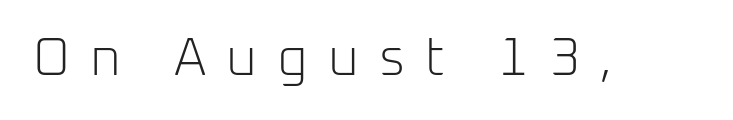
{"serif": "no", "italic": "no", "bold": "no", "weight": "light", "width": "normal", "stroke_contrast": "low", "x_height": "medium", "monospaced": "no", "underline": "no", "letter_spacing": "wide", "letter_spacing_em": 0.38, "glyph_px": 53}
